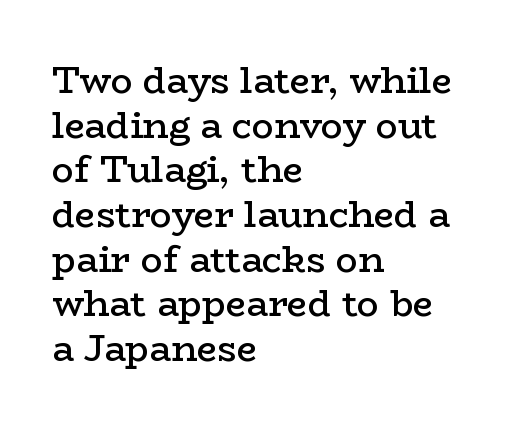
This rendering leaves character spacing at its baseline value. In terms of letterform style, serifs are clearly present. Character widths vary here, with narrow letters taking less room than wide ones. The lines in this sample share a left origin and differ only in where they stop. Set as a demibold, roughly 600 on the weight scale.
